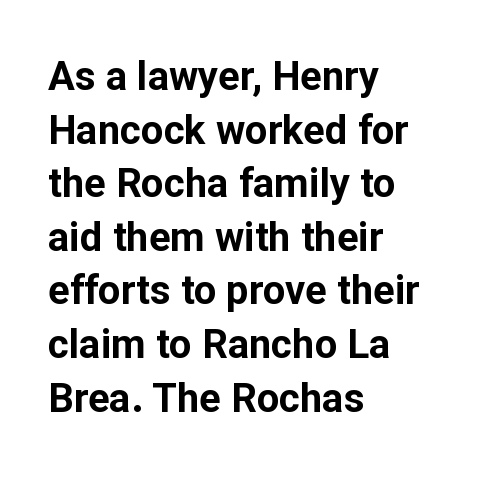
Q: Is the text bold? A: Yes.
Q: Is the text italic (slanted)? A: No, it is upright.
Q: Is the typeface a serif or a sans-serif typeface? A: Sans-serif.
Q: Is the text underlined? A: No.
Q: How is the paragraph aligned? A: Left-aligned.
Q: Is the spacing between letters normal or unusually wide? A: Normal.
Q: Is the spacing between lines tight, normal or loose? A: Normal.
Q: Width (condensed, normal, or wide)? A: Normal.
Q: Stroke contrast? A: Low.
Q: x-height? A: Medium.
Q: Monospaced? A: No.
